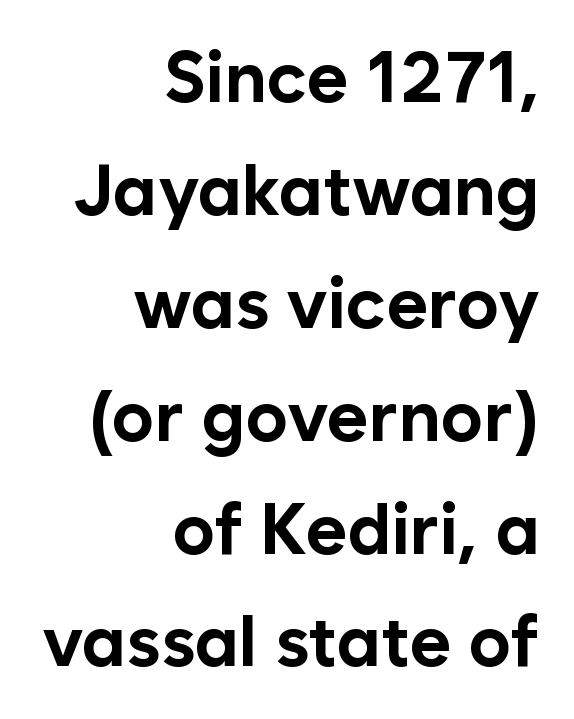
Q: Is the text bold? A: Yes.
Q: Is the text italic (slanted)? A: No, it is upright.
Q: Is the typeface a serif or a sans-serif typeface? A: Sans-serif.
Q: Is the text underlined? A: No.
Q: How is the paragraph aligned? A: Right-aligned.
Q: Is the spacing between letters normal or unusually wide? A: Normal.
Q: Is the spacing between lines tight, normal or loose? A: Normal.
Q: Width (condensed, normal, or wide)? A: Normal.
Q: Stroke contrast? A: Low.
Q: x-height? A: Medium.
Q: Monospaced? A: No.
